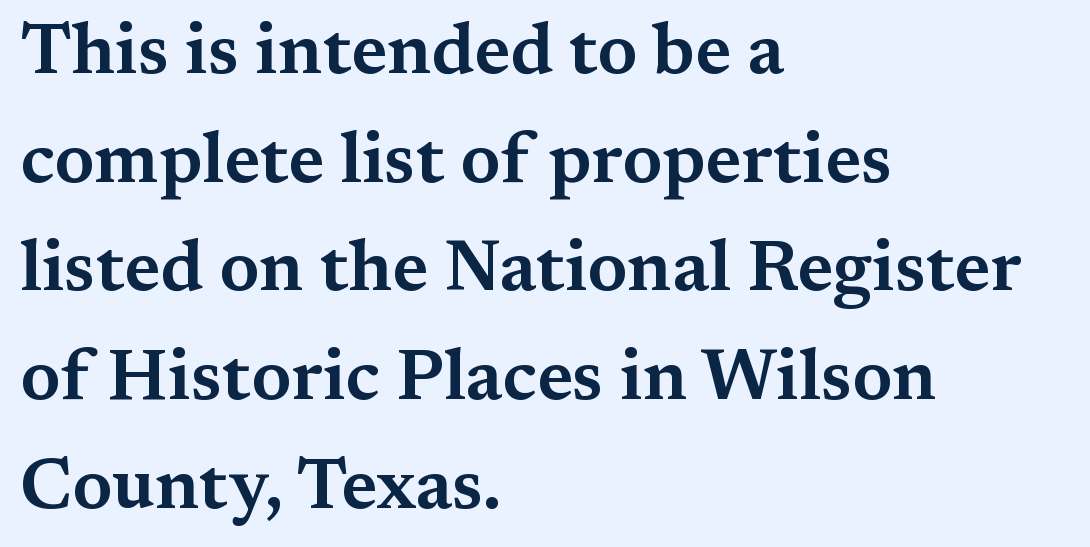
Notice how descenders clear the ascenders below comfortably — that's standard leading. A typesetter would mark this as roman, not italic. The rendering uses natural spacing where letterforms have individual widths. What kind of face is this? One with serifs. You could call the tracking neutral — neither tight nor loose. This rendering features lettering with no underline.
